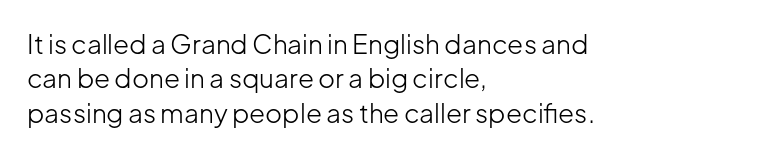
Leftover space on each line is placed entirely after the last word. Notice how the stems are strictly vertical — no italics here. The rendering uses a moderate line-height, typical for paragraphs. Underlining? Definitely not there. A light-to-regular cut is what we see here.
